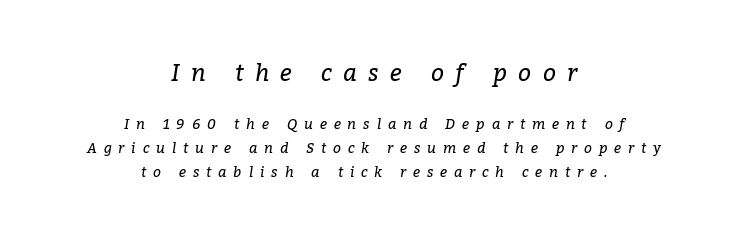
The image shows 23 px text type, italic (leaning right); set centered, line spacing 1.71x, unusually wide letter spacing (+0.49 em), not underlined; the first (top) block is 1.64x larger.
